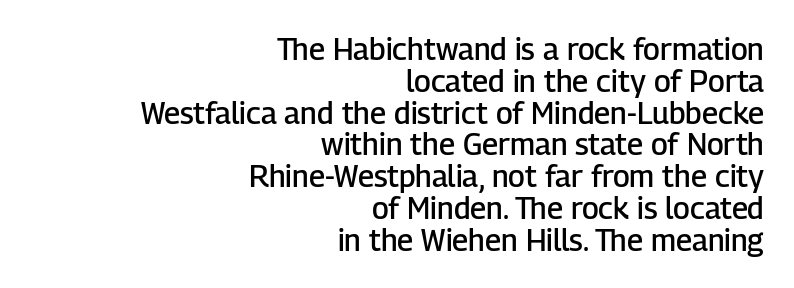
The image shows 30 px semibold sans-serif type, upright; set right-aligned, tight line spacing (1.06x), normal letter spacing, not underlined; low stroke contrast and a medium x-height.
